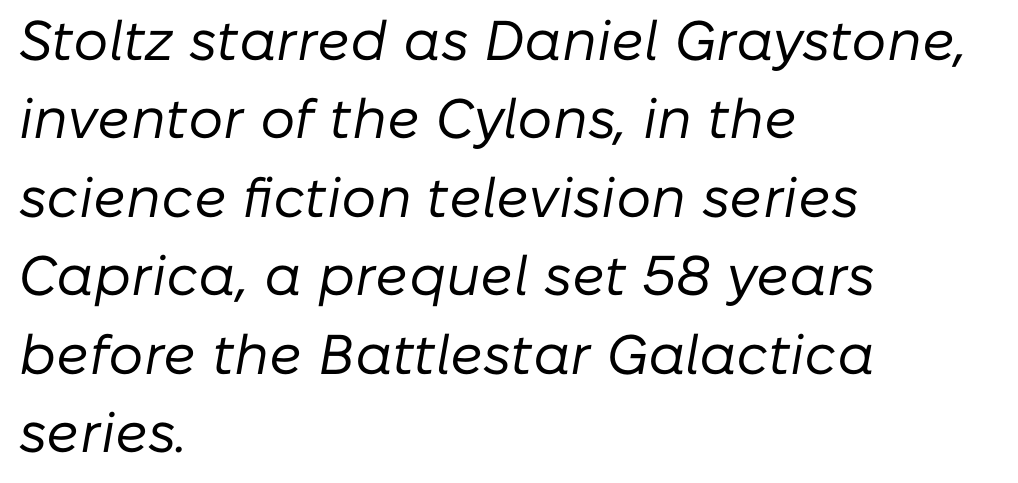
Q: Is the text bold? A: No.
Q: Is the text italic (slanted)? A: Yes, it leans right by about 10 degrees.
Q: Is the text underlined? A: No.
Q: How is the paragraph aligned? A: Left-aligned.
Q: Is the spacing between letters normal or unusually wide? A: Normal.
Q: Is the spacing between lines tight, normal or loose? A: Normal.
Q: Width (condensed, normal, or wide)? A: Normal.
Q: Stroke contrast? A: Low.
Q: x-height? A: Medium.
Q: Monospaced? A: No.
